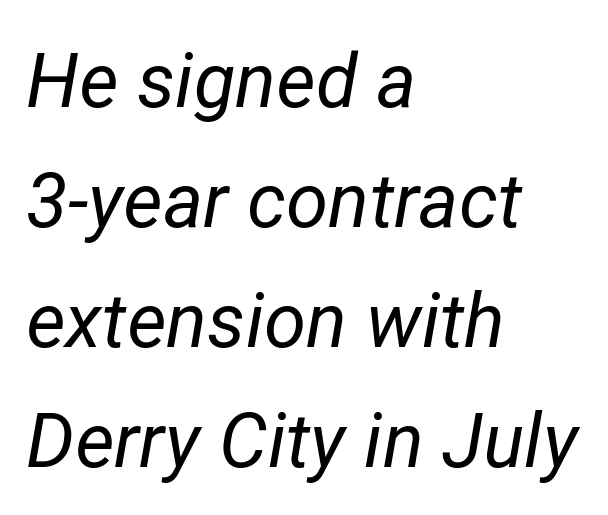
{"italic": "yes", "lean": "right", "slant_degrees": 12, "bold": "no", "weight": "regular", "width": "normal", "stroke_contrast": "low", "x_height": "medium", "monospaced": "no", "underline": "no", "align": "left", "line_spacing": "normal", "line_spacing_ratio": 1.58, "letter_spacing": "normal", "letter_spacing_em": 0.0, "glyph_px": 76}
